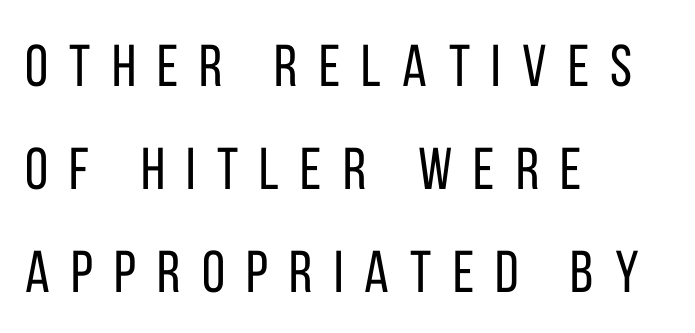
{"serif": "no", "italic": "no", "bold": "no", "weight": "regular", "width": "condensed", "stroke_contrast": "low", "x_height": "large", "monospaced": "no", "underline": "no", "align": "left", "line_spacing_ratio": 1.75, "letter_spacing": "wide", "letter_spacing_em": 0.36, "glyph_px": 59}
